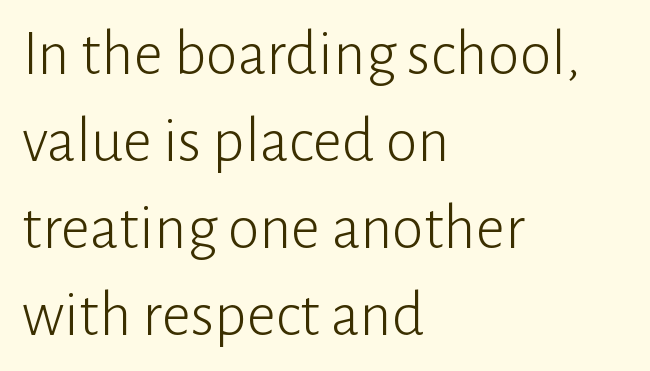
{"serif": "no", "italic": "no", "bold": "no", "weight": "light", "width": "normal", "stroke_contrast": "low", "x_height": "medium", "monospaced": "no", "underline": "no", "align": "left", "line_spacing": "normal", "line_spacing_ratio": 1.36, "letter_spacing": "normal", "letter_spacing_em": 0.0, "glyph_px": 64}
